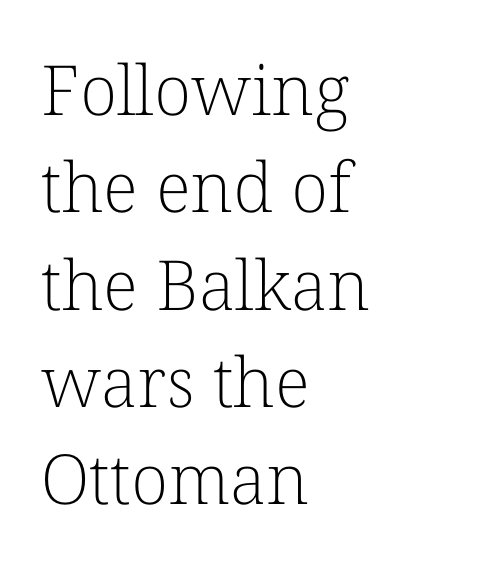
Q: Is the text bold? A: No.
Q: Is the text italic (slanted)? A: No, it is upright.
Q: Is the typeface a serif or a sans-serif typeface? A: Serif.
Q: Is the text underlined? A: No.
Q: How is the paragraph aligned? A: Left-aligned.
Q: Is the spacing between letters normal or unusually wide? A: Normal.
Q: Is the spacing between lines tight, normal or loose? A: Normal.
Q: Width (condensed, normal, or wide)? A: Normal.
Q: Stroke contrast? A: Low.
Q: x-height? A: Medium.
Q: Monospaced? A: No.
